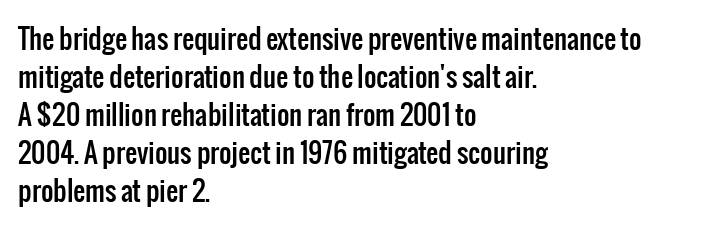
Q: Is the text italic (slanted)? A: No, it is upright.
Q: Is the text underlined? A: No.
Q: How is the paragraph aligned? A: Left-aligned.
Q: Is the spacing between letters normal or unusually wide? A: Normal.
Q: Is the spacing between lines tight, normal or loose? A: Normal.
